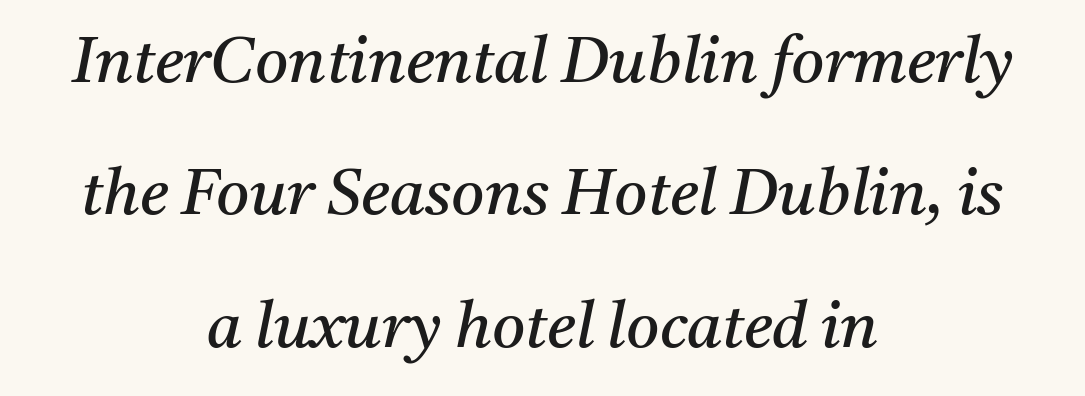
Nothing heavy about these letters — not bold at all. Note: serifs present on the glyphs. The specimen reads as italic at a glance. Each new line begins a long way beneath the previous one.
